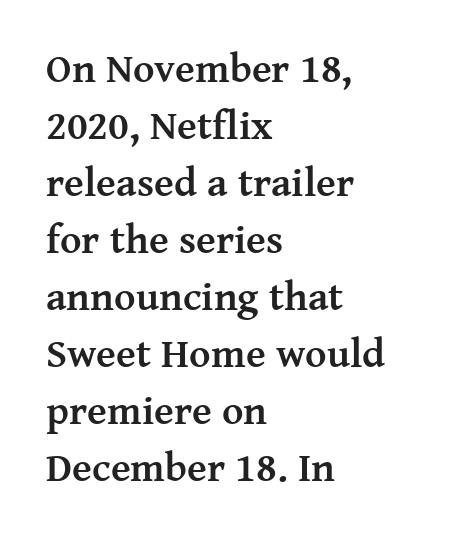
The image shows 41 px semibold serif type, upright; set left-aligned, normal line spacing (1.39x), normal letter spacing, not underlined; medium stroke contrast and a medium x-height.
